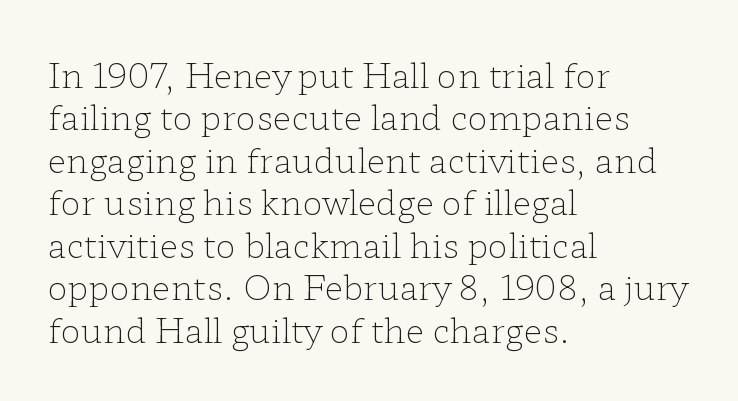
The image shows 34 px light, wide serif type, upright; set left-aligned, normal line spacing (1.25x), normal letter spacing, not underlined; low stroke contrast and a medium x-height.
